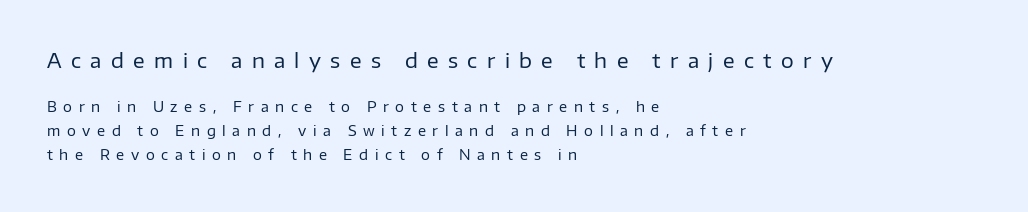
Designer's note — italics off, roman on. Honestly, there is no underline to notice here at all. In terms of letterspacing, this is a distinctly airy, spread setting. No extra ink here — the face is not bold. Look at the glyph heights: the upper group is clearly the bigger setting.
